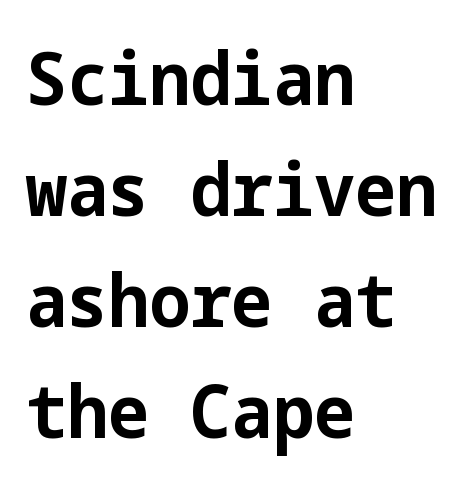
The image shows 73 px bold sans-serif type, upright; set left-aligned, normal line spacing (1.52x), normal letter spacing, not underlined; low stroke contrast and a medium x-height.
